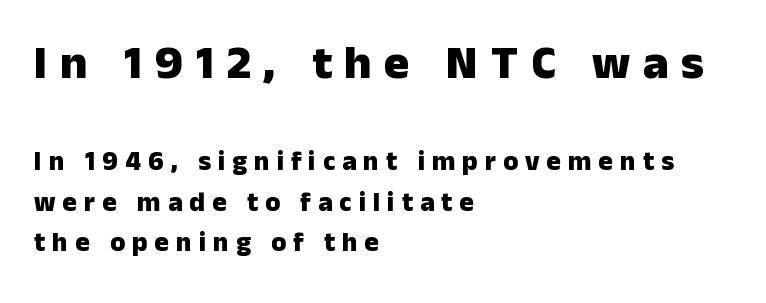
Every letter is thick-stroked: bold, no question. The block of text has a typical density, with ordinary space between rows. Descenders are the only things crossing below the line. The passage shown is typed in a proportional face where columns would drift. Posture: vertical. Classification — sans serif.
